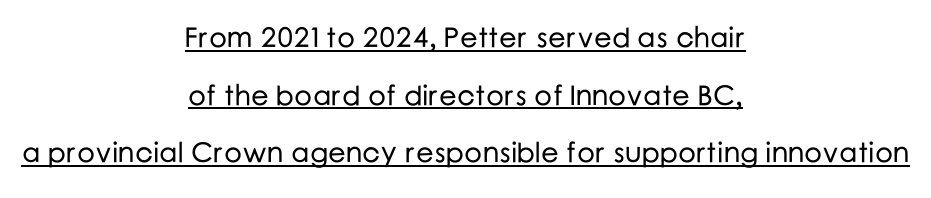
{"serif": "no", "italic": "no", "width": "normal", "stroke_contrast": "low", "x_height": "medium", "monospaced": "no", "underline": "yes", "align": "center", "line_spacing": "loose", "line_spacing_ratio": 2.06, "letter_spacing": "normal", "letter_spacing_em": 0.0, "glyph_px": 28}
